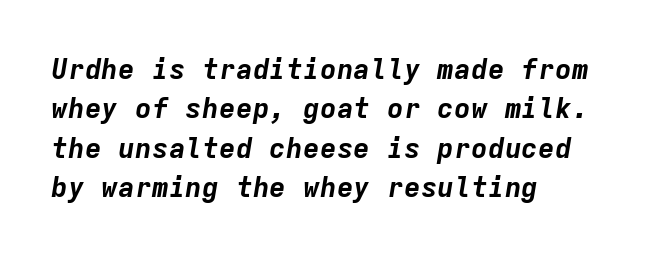
{"italic": "yes", "lean": "right", "slant_degrees": 9, "bold": "yes", "weight": "bold", "width": "normal", "stroke_contrast": "low", "x_height": "medium", "monospaced": "yes", "underline": "no", "align": "left", "line_spacing": "normal", "line_spacing_ratio": 1.41, "letter_spacing": "normal", "letter_spacing_em": 0.0, "glyph_px": 28}
